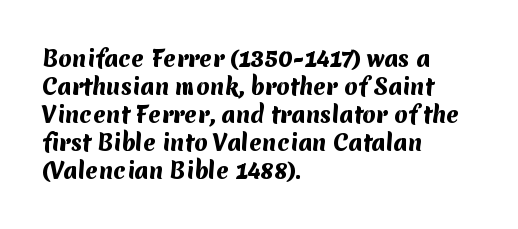
Q: Is the text bold? A: Yes.
Q: Is the text underlined? A: No.
Q: How is the paragraph aligned? A: Left-aligned.
Q: Is the spacing between letters normal or unusually wide? A: Normal.
Q: Is the spacing between lines tight, normal or loose? A: Normal.
